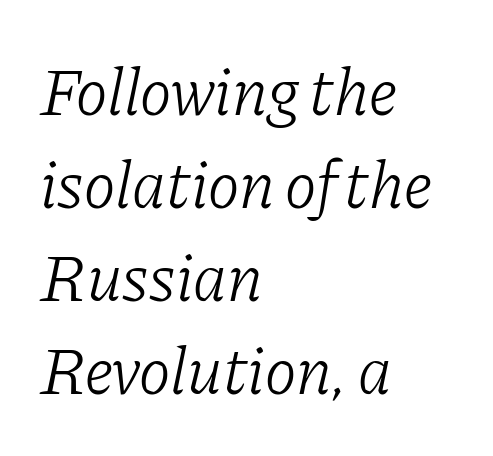
The image shows 67 px light serif type, italic (leaning right); set left-aligned, normal line spacing (1.39x), normal letter spacing, not underlined; low stroke contrast and a medium x-height.
